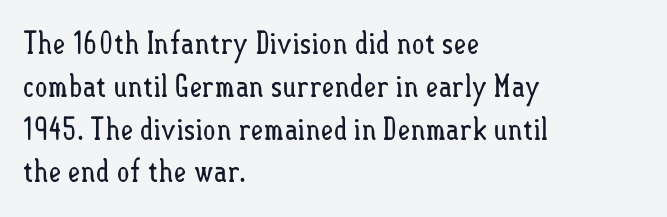
This rendering uses left alignment, leaving the right contour irregular. Notice how descenders clear the ascenders below comfortably — that's standard leading. Look at the tracking — it's just the regular setting, nothing added. Does the lettering tilt? It doesn't — this is upright.
